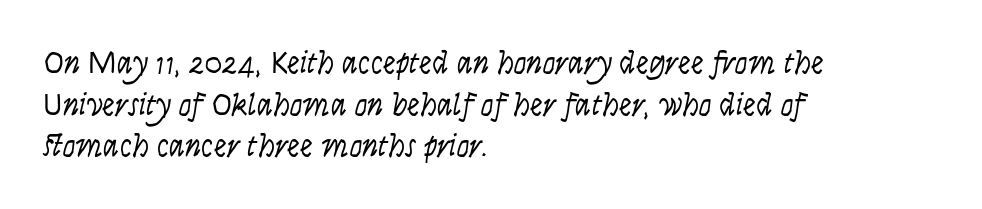
{"serif": "no", "bold": "no", "weight": "light", "width": "condensed", "stroke_contrast": "low", "x_height": "large", "monospaced": "no", "underline": "no", "align": "left", "line_spacing": "normal", "line_spacing_ratio": 1.3, "letter_spacing": "normal", "letter_spacing_em": 0.0, "glyph_px": 32}
